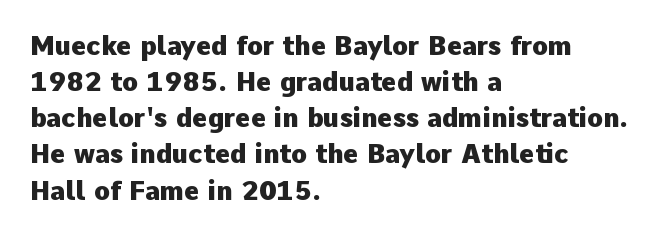
{"italic": "no", "bold": "yes", "underline": "no", "align": "left", "line_spacing": "normal", "line_spacing_ratio": 1.39, "letter_spacing": "normal", "letter_spacing_em": 0.0, "glyph_px": 26}
